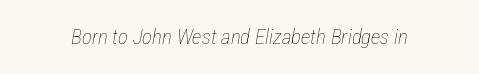
Q: Is the text bold? A: No.
Q: Is the text italic (slanted)? A: Yes, it leans right by about 12 degrees.
Q: Is the text underlined? A: No.
Q: Is the spacing between letters normal or unusually wide? A: Normal.
